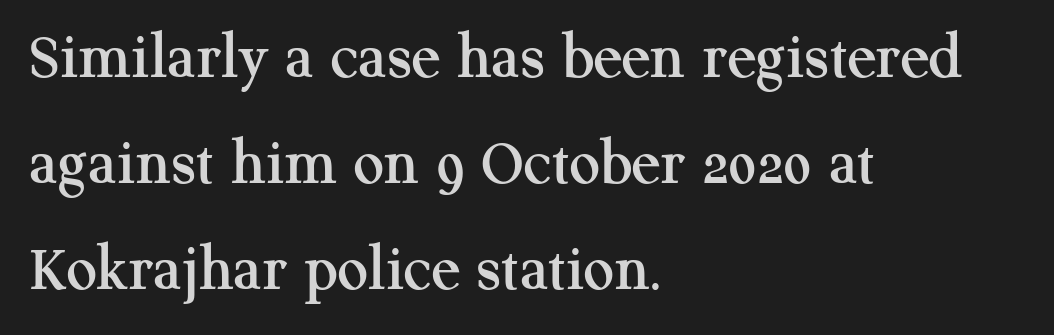
Q: Is the text italic (slanted)? A: No, it is upright.
Q: Is the typeface a serif or a sans-serif typeface? A: Serif.
Q: Is the text underlined? A: No.
Q: How is the paragraph aligned? A: Left-aligned.
Q: Is the spacing between letters normal or unusually wide? A: Normal.
Q: Is the spacing between lines tight, normal or loose? A: Normal.
Q: Width (condensed, normal, or wide)? A: Normal.
Q: Stroke contrast? A: Medium.
Q: x-height? A: Medium.
Q: Monospaced? A: No.
